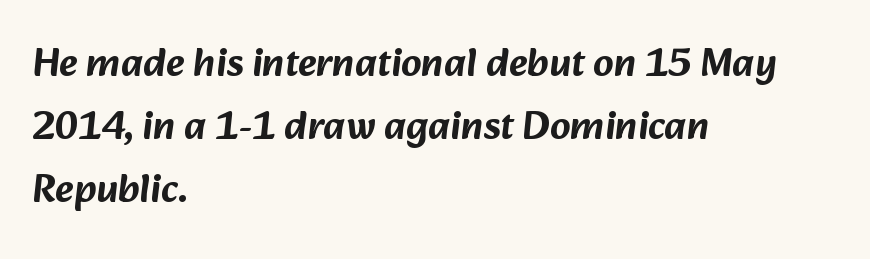
Q: Is the typeface a serif or a sans-serif typeface? A: Sans-serif.
Q: Is the text underlined? A: No.
Q: How is the paragraph aligned? A: Left-aligned.
Q: Is the spacing between letters normal or unusually wide? A: Normal.
Q: Is the spacing between lines tight, normal or loose? A: Normal.
Q: Width (condensed, normal, or wide)? A: Normal.
Q: Stroke contrast? A: Low.
Q: x-height? A: Medium.
Q: Monospaced? A: No.
